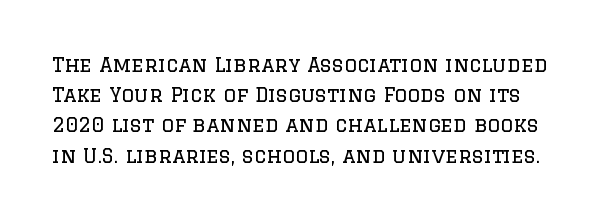
Students, observe: this is what conventionally led text looks like. What stands out about the letter spacing? Nothing — it is the standard amount. When letters stand straight like this, we call the style roman or upright. Lines of text with bare space underneath.
